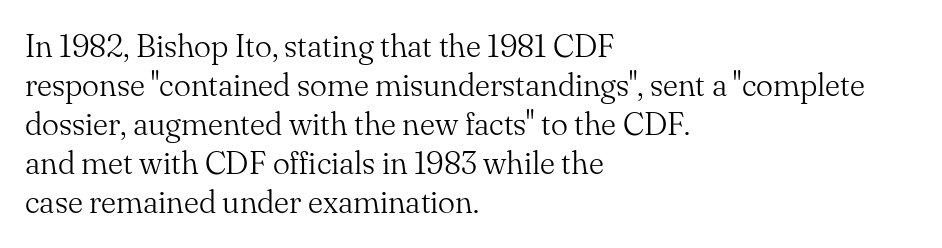
Bare-footed words on every line. Glyph-to-glyph distance matches everyday printed text. You can tell from the footed stems that serif type was used. Horizontally, the lines are justified to the leading edge only.
